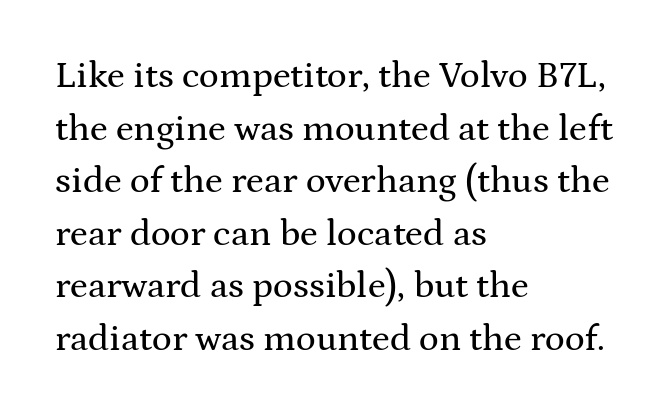
{"serif": "yes", "italic": "no", "width": "wide", "stroke_contrast": "medium", "x_height": "medium", "monospaced": "no", "underline": "no", "align": "left", "line_spacing": "normal", "line_spacing_ratio": 1.42, "letter_spacing": "normal", "letter_spacing_em": 0.0, "glyph_px": 37}
